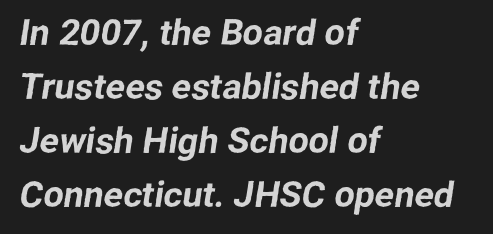
Q: Is the typeface a serif or a sans-serif typeface? A: Sans-serif.
Q: Is the text underlined? A: No.
Q: How is the paragraph aligned? A: Left-aligned.
Q: Is the spacing between letters normal or unusually wide? A: Normal.
Q: Is the spacing between lines tight, normal or loose? A: Normal.
Q: Width (condensed, normal, or wide)? A: Normal.
Q: Stroke contrast? A: Low.
Q: x-height? A: Medium.
Q: Monospaced? A: No.
